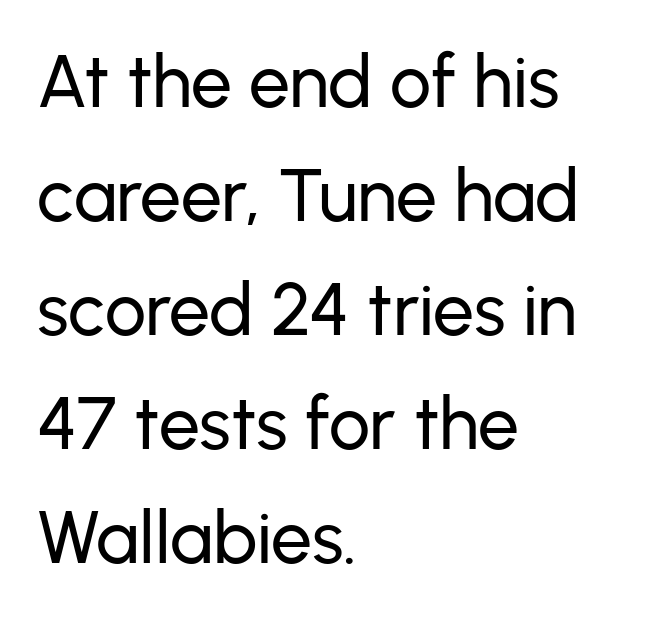
The image shows 73 px sans-serif type, upright; set left-aligned, normal line spacing (1.56x), normal letter spacing, not underlined; low stroke contrast and a medium x-height.
